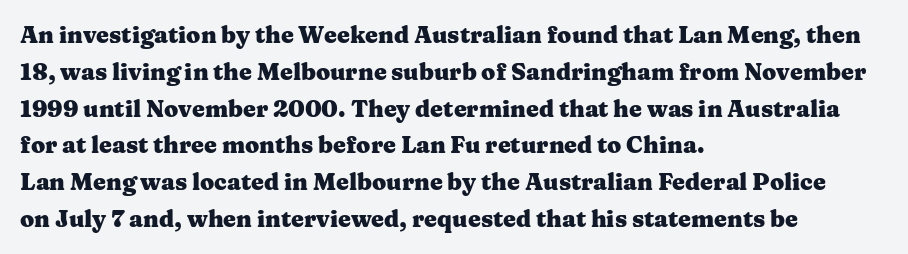
Q: Is the text bold? A: Yes.
Q: Is the text italic (slanted)? A: No, it is upright.
Q: Is the text underlined? A: No.
Q: How is the paragraph aligned? A: Left-aligned.
Q: Is the spacing between letters normal or unusually wide? A: Normal.
Q: Is the spacing between lines tight, normal or loose? A: Normal.
